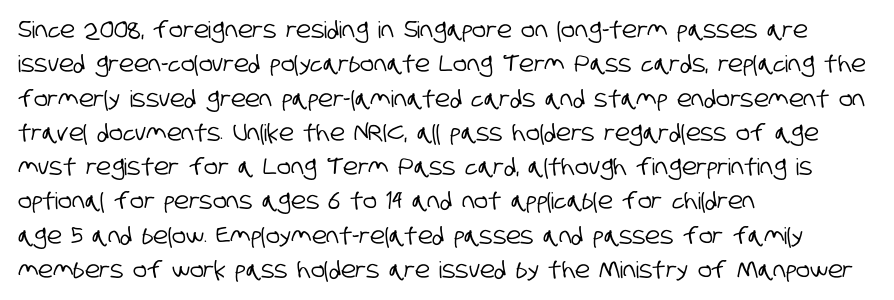
Q: Is the text underlined? A: No.
Q: How is the paragraph aligned? A: Left-aligned.
Q: Is the spacing between letters normal or unusually wide? A: Normal.
Q: Is the spacing between lines tight, normal or loose? A: Normal.
